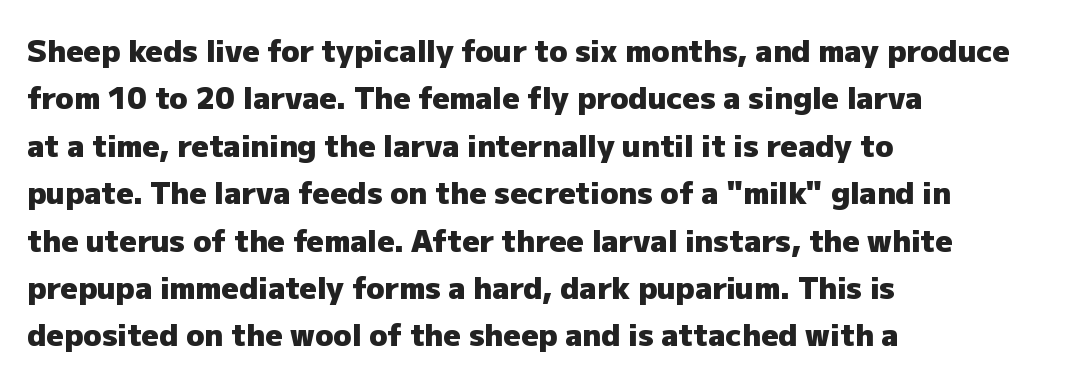
{"serif": "no", "italic": "no", "bold": "yes", "weight": "heavy", "width": "normal", "stroke_contrast": "low", "x_height": "medium", "monospaced": "no", "underline": "no", "align": "left", "line_spacing": "normal", "line_spacing_ratio": 1.58, "letter_spacing": "normal", "letter_spacing_em": 0.0, "glyph_px": 30}
